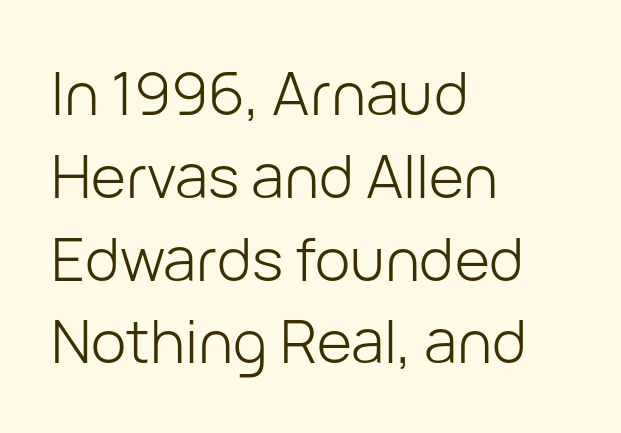
In terms of leading, this rendering sits right in the middle. Does the type have serifs? No, each stem ends abruptly. Teacher's note: observe the even left margin — that is flush-left alignment. This is roman type, the default non-slanted kind. No extra ink here — the face is not bold.
